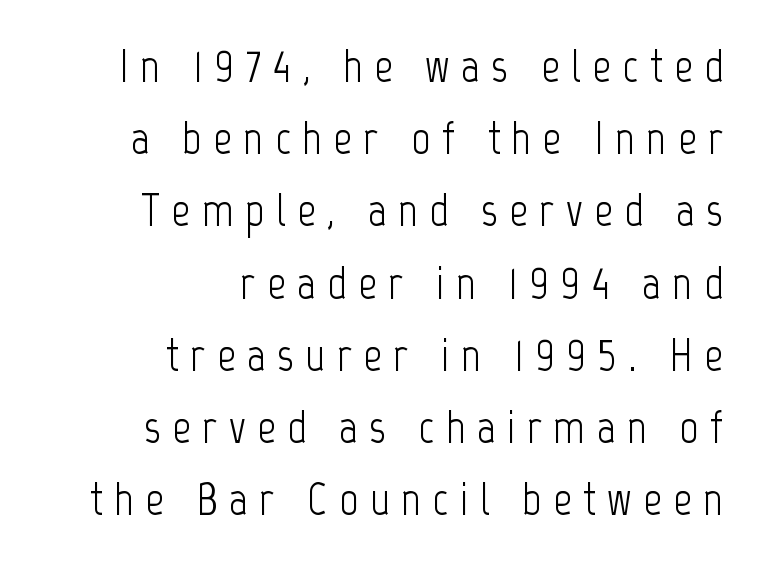
The image shows 46 px light, condensed sans-serif type, upright; set right-aligned, normal line spacing (1.57x), unusually wide letter spacing (+0.25 em), not underlined; low stroke contrast and a medium x-height.
